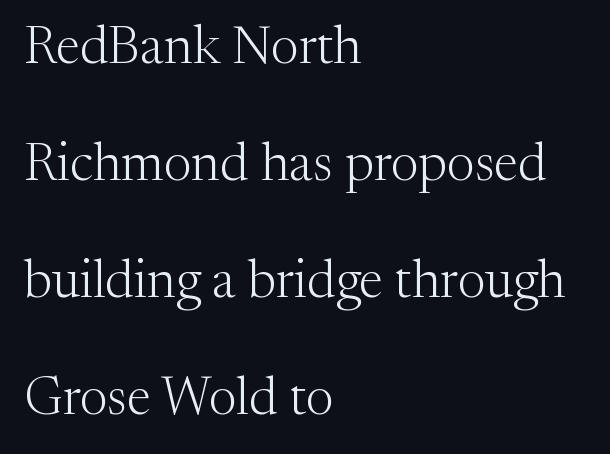
{"serif": "yes", "italic": "no", "bold": "no", "weight": "light", "width": "normal", "stroke_contrast": "medium", "x_height": "medium", "monospaced": "no", "underline": "no", "align": "left", "line_spacing": "loose", "line_spacing_ratio": 2.21, "letter_spacing": "normal", "letter_spacing_em": 0.0, "glyph_px": 53}
